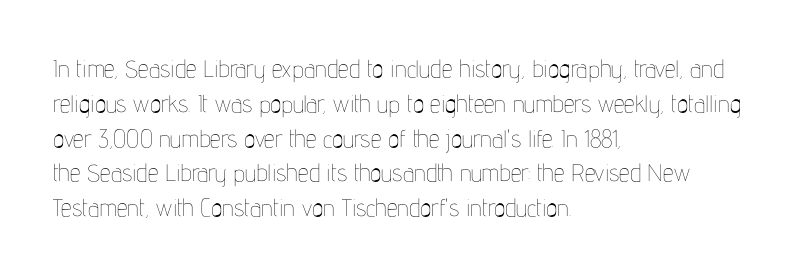
Summary of weight: not heavy and not bold. The passage shown stacks its lines at a standard gap. Upright lettering throughout. Tracking value appears to be zero — textbook default spacing.
